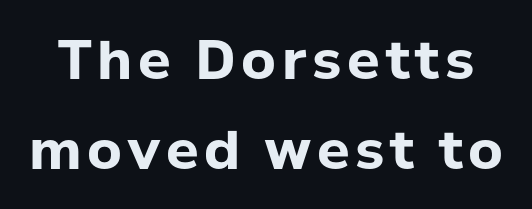
The image shows 54 px bold sans-serif type, upright; set normal line spacing (1.66x), not underlined; low stroke contrast and a medium x-height.
